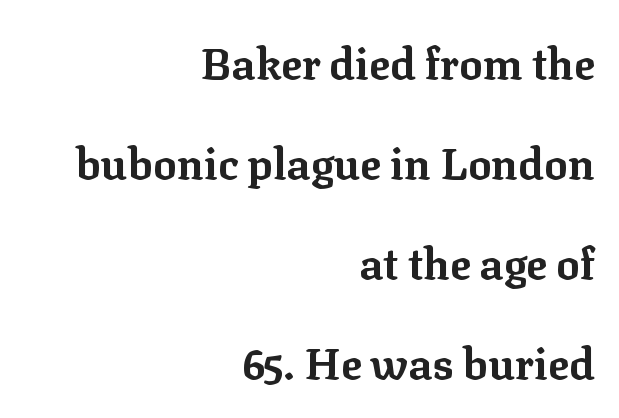
{"serif": "yes", "italic": "no", "bold": "yes", "weight": "bold", "width": "normal", "stroke_contrast": "low", "x_height": "medium", "monospaced": "no", "underline": "no", "align": "right", "line_spacing": "loose", "line_spacing_ratio": 2.27, "letter_spacing": "normal", "letter_spacing_em": 0.0, "glyph_px": 44}
